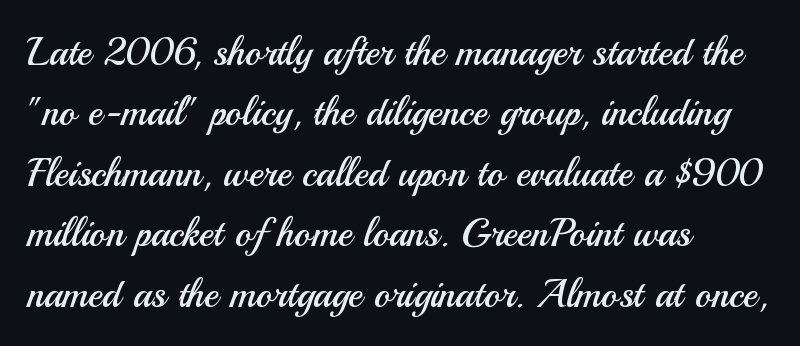
The image shows 39 px regular-weight sans-serif type; set left-aligned, normal line spacing (1.55x), normal letter spacing, not underlined; medium stroke contrast and a small x-height.
